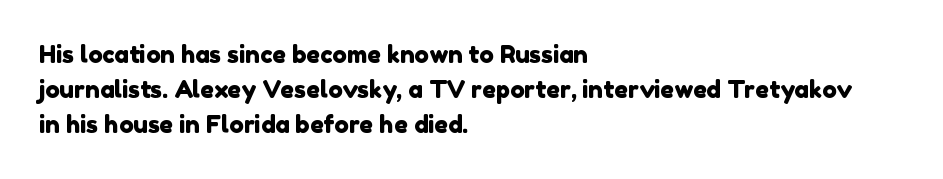
Students, note that the glyphs here touch the page at normal intervals. Left-aligned paragraph, ragged on the right. Check the space under the baseline: it is left empty. Notice how descenders clear the ascenders below comfortably — that's standard leading.
